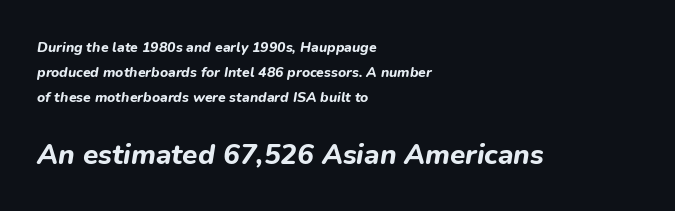
{"italic": "yes", "lean": "right", "slant_degrees": 9, "bold": "yes", "weight": "bold", "width": "normal", "stroke_contrast": "low", "x_height": "medium", "monospaced": "no", "underline": "no", "align": "left", "line_spacing_ratio": 1.79, "letter_spacing": "normal", "letter_spacing_em": 0.0, "larger_block": "second", "size_ratio": 2.0, "glyph_px": 28}
